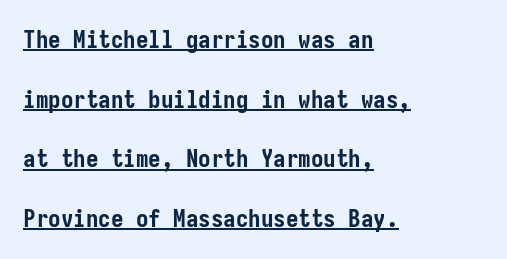
{"italic": "no", "bold": "yes", "underline": "yes", "align": "left", "line_spacing": "loose", "line_spacing_ratio": 2.39, "letter_spacing": "normal", "letter_spacing_em": 0.0, "glyph_px": 25}
